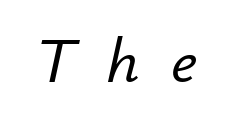
The image shows 64 px text type, italic (leaning right); set unusually wide letter spacing (+0.48 em), not underlined; low stroke contrast and a small x-height.
